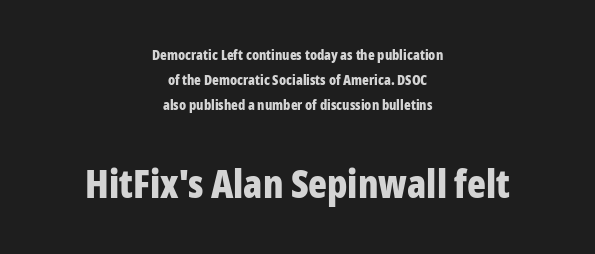
{"serif": "no", "italic": "no", "bold": "yes", "weight": "bold", "width": "condensed", "stroke_contrast": "low", "x_height": "medium", "monospaced": "no", "underline": "no", "align": "center", "line_spacing_ratio": 1.8, "letter_spacing": "normal", "letter_spacing_em": 0.0, "larger_block": "second", "size_ratio": 2.79, "glyph_px": 39}
